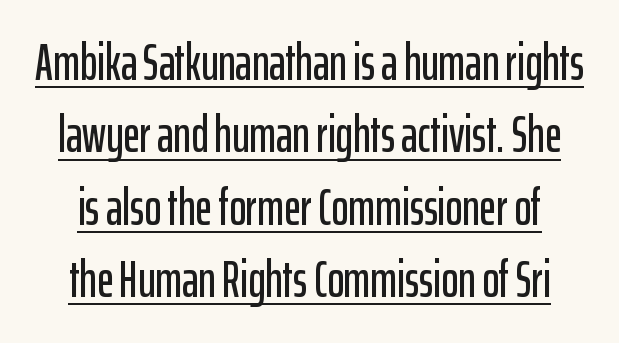
Q: Is the text italic (slanted)? A: No, it is upright.
Q: Is the typeface a serif or a sans-serif typeface? A: Sans-serif.
Q: Is the text underlined? A: Yes.
Q: How is the paragraph aligned? A: Centered.
Q: Is the spacing between letters normal or unusually wide? A: Normal.
Q: Is the spacing between lines tight, normal or loose? A: Normal.
Q: Width (condensed, normal, or wide)? A: Condensed.
Q: Stroke contrast? A: Low.
Q: x-height? A: Medium.
Q: Monospaced? A: No.
